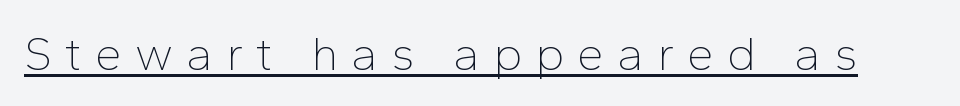
{"serif": "no", "italic": "no", "bold": "no", "weight": "thin", "width": "normal", "stroke_contrast": "low", "x_height": "medium", "monospaced": "no", "underline": "yes", "letter_spacing": "wide", "letter_spacing_em": 0.27, "glyph_px": 48}
